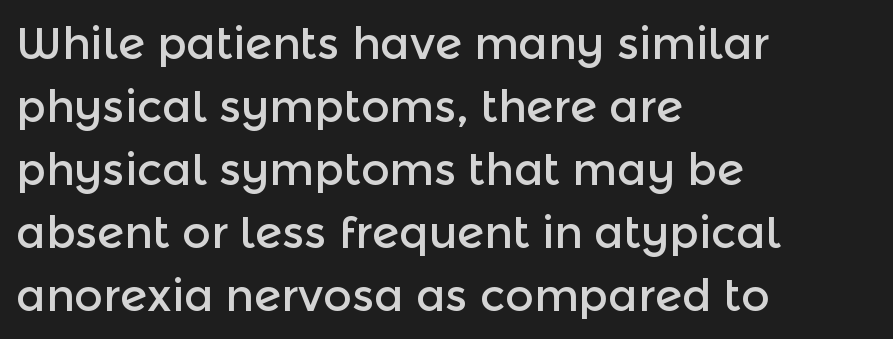
Students, note that the glyphs here touch the page at normal intervals. Quick note: not italic, upright. Words float on clear page, feet unadorned. Summary of vertical rhythm: regular, with standard interline spacing. Examine the stroke ends and you'll find no serifs. Each line starts at the same left margin while the right side varies.
